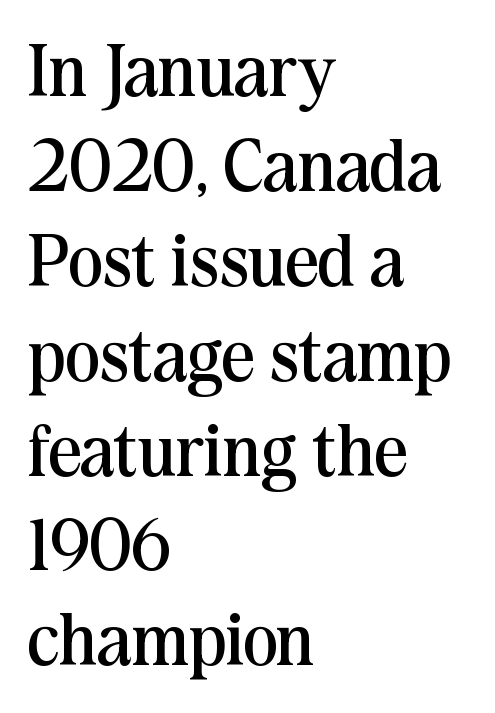
{"serif": "yes", "italic": "no", "bold": "no", "weight": "regular", "width": "normal", "stroke_contrast": "medium", "x_height": "medium", "monospaced": "no", "underline": "no", "align": "left", "line_spacing": "normal", "line_spacing_ratio": 1.3, "letter_spacing": "normal", "letter_spacing_em": 0.0, "glyph_px": 73}
